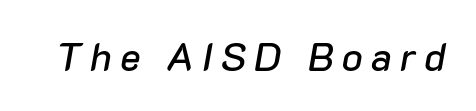
The image shows 39 px text type, italic (leaning right); set unusually wide letter spacing (+0.21 em), not underlined; low stroke contrast and a medium x-height.
